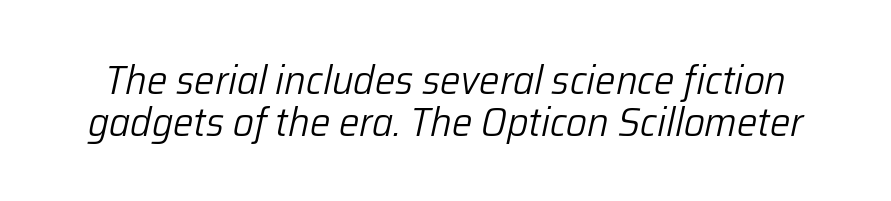
{"italic": "yes", "lean": "right", "slant_degrees": 12, "bold": "no", "weight": "light", "width": "normal", "stroke_contrast": "low", "x_height": "medium", "monospaced": "no", "underline": "no", "line_spacing": "tight", "line_spacing_ratio": 1.02, "letter_spacing": "normal", "letter_spacing_em": 0.0, "glyph_px": 41}
